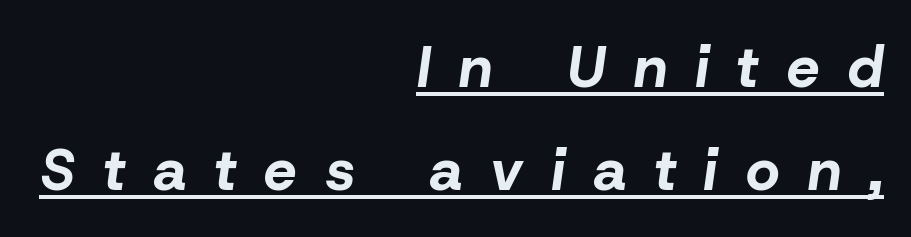
Q: Is the text bold? A: Yes.
Q: Is the text italic (slanted)? A: Yes, it leans right by about 8 degrees.
Q: Is the text underlined? A: Yes.
Q: How is the paragraph aligned? A: Right-aligned.
Q: Is the spacing between letters normal or unusually wide? A: Unusually wide.
Q: Width (condensed, normal, or wide)? A: Normal.
Q: Stroke contrast? A: Low.
Q: x-height? A: Medium.
Q: Monospaced? A: No.
